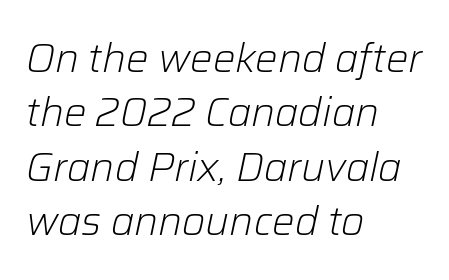
{"italic": "yes", "lean": "right", "slant_degrees": 12, "bold": "no", "weight": "light", "width": "normal", "stroke_contrast": "low", "x_height": "medium", "monospaced": "no", "underline": "no", "align": "left", "line_spacing": "normal", "line_spacing_ratio": 1.36, "letter_spacing": "normal", "letter_spacing_em": 0.0, "glyph_px": 40}
